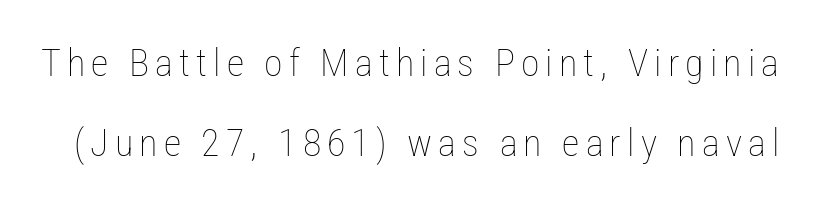
The image shows 38 px thin, condensed type, upright; set loose line spacing (2.1x), not underlined; low stroke contrast and a medium x-height.
